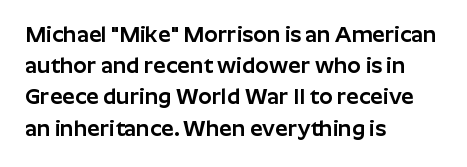
Nope, not italic — everything's standing straight. You could call the tracking neutral — neither tight nor loose. Descenders hang freely into open space. Vertical spacing — default. The compositor pushed each line to the left boundary.
